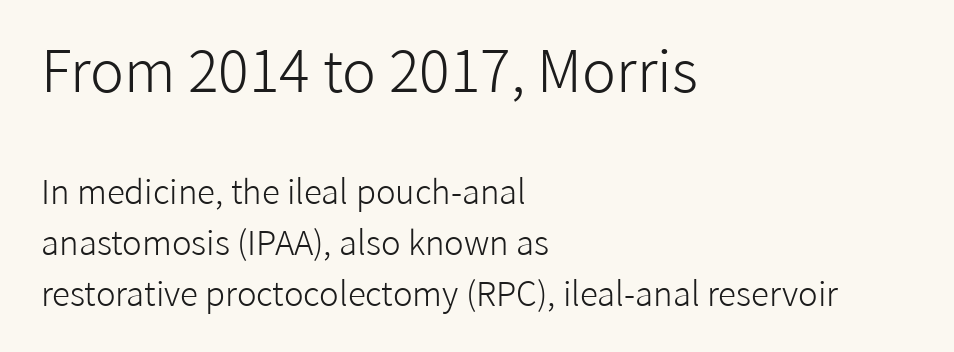
You can tell from the bare stems that sans-serif type was used. The gaps between neighbouring characters are ordinary and unremarkable. Which of the two is more prominent by size? The first, at the top. Summary of weight: not heavy and not bold. Alignment: flush left. Is there any slant? The stems are plumb.
